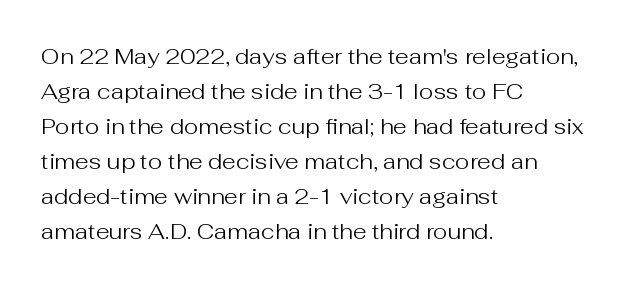
Every stem runs plumb, perpendicular to the baseline. Ink coverage per letter is moderate at most. Does extra space separate the letters? No, they use regular spacing. Line starts are locked; line ends wander. If you measured baseline to baseline, you'd find a middling distance.
